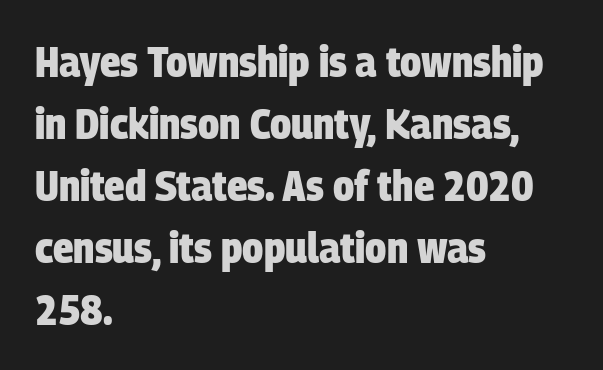
Here the designer chose a conventional face with non-uniform glyph widths. This sample uses plain, unmodified letter spacing. Bold? Absolutely — the strokes are thick and heavy. The area under the type is left untouched. Classification — sans serif. Does the copy run flush right? No — it runs flush left.
